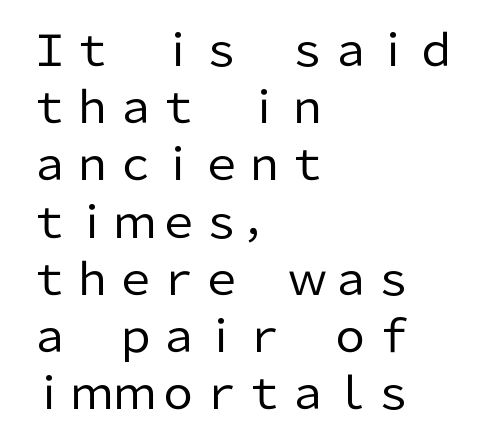
{"serif": "no", "italic": "no", "bold": "no", "weight": "regular", "width": "normal", "stroke_contrast": "low", "x_height": "medium", "monospaced": "no", "underline": "no", "align": "left", "line_spacing": "normal", "line_spacing_ratio": 1.33, "letter_spacing": "normal", "letter_spacing_em": 0.0, "glyph_px": 43}
